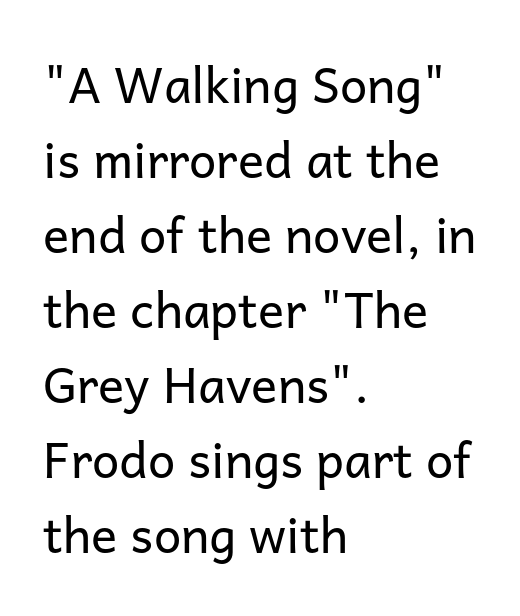
Q: Is the text bold? A: No.
Q: Is the text italic (slanted)? A: No, it is upright.
Q: Is the typeface a serif or a sans-serif typeface? A: Sans-serif.
Q: Is the text underlined? A: No.
Q: How is the paragraph aligned? A: Left-aligned.
Q: Is the spacing between letters normal or unusually wide? A: Normal.
Q: Is the spacing between lines tight, normal or loose? A: Normal.
Q: Width (condensed, normal, or wide)? A: Normal.
Q: Stroke contrast? A: Low.
Q: x-height? A: Medium.
Q: Monospaced? A: No.
